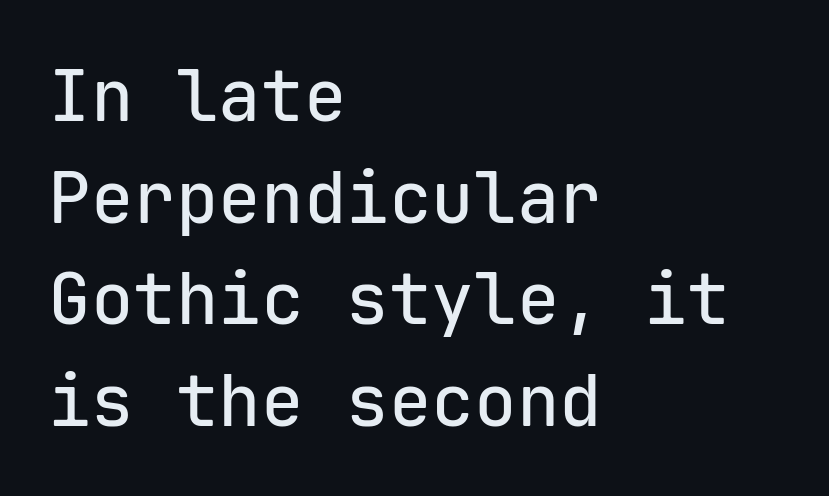
Q: Is the text italic (slanted)? A: No, it is upright.
Q: Is the typeface a serif or a sans-serif typeface? A: Sans-serif.
Q: Is the text underlined? A: No.
Q: How is the paragraph aligned? A: Left-aligned.
Q: Is the spacing between letters normal or unusually wide? A: Normal.
Q: Is the spacing between lines tight, normal or loose? A: Normal.
Q: Width (condensed, normal, or wide)? A: Normal.
Q: Stroke contrast? A: Low.
Q: x-height? A: Medium.
Q: Monospaced? A: Yes.
